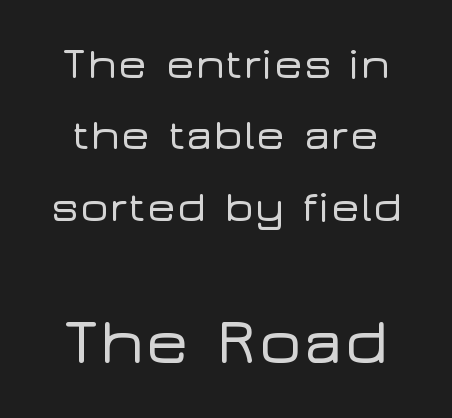
The image shows 66 px wide sans-serif type, upright; set normal line spacing (1.62x), normal letter spacing, not underlined; the second (bottom) block is 1.5x larger; low stroke contrast and a medium x-height.
